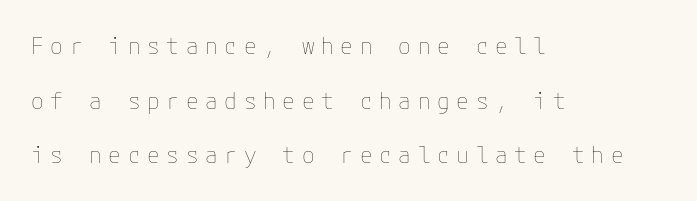
Students, observe: this is what heavily led, spacious text looks like. Stems and bowls with no extra thickness — not bold. Honestly, the letter spacing is so wide it's the main thing you notice. The type sits square on the baseline with zero lean. The setting favours the left margin, as ordinary paragraphs usually do. Words float on clear page, feet unadorned.
